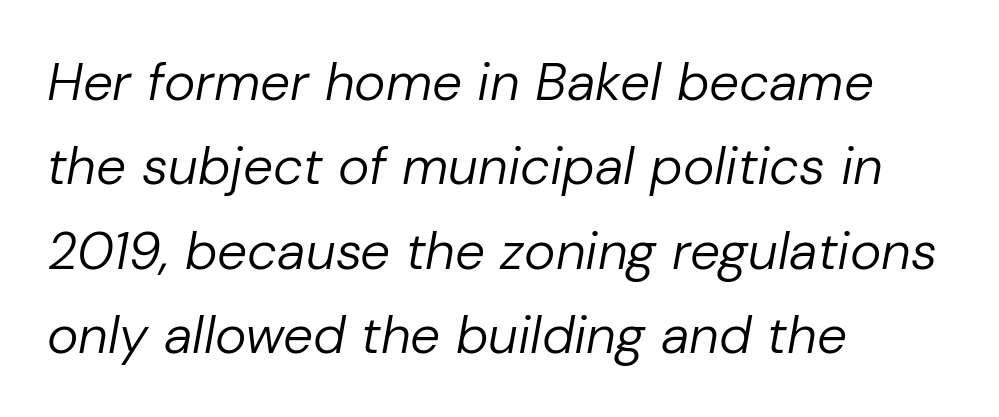
The letterforms sit shoulder to shoulder at normal distance. Is there much room between lines? A standard amount, neither cramped nor airy. Stems and bowls with no extra thickness — not bold. Where is the straight margin? On the left. The letters advance in unequal steps, a hallmark of proportional type.
